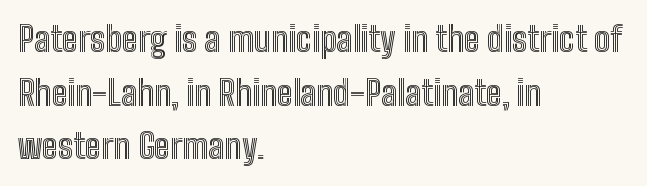
The image shows 34 px condensed type, upright; set left-aligned, normal line spacing (1.58x), normal letter spacing, not underlined; a medium x-height.
